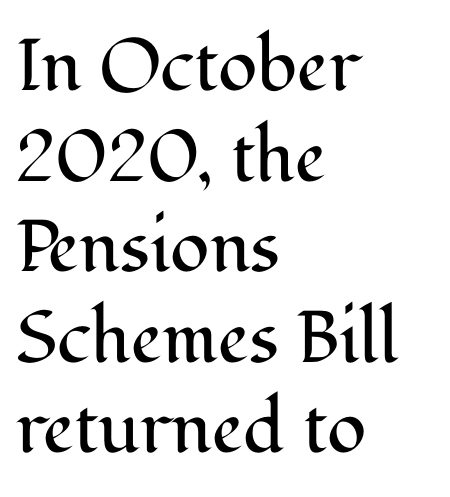
Characters follow at the spacing the type designer built in. In CSS terms this would be text-align: left. Letters have the restrained weight of plain body copy at most. Characters remain perfectly vertical along every line. Do the characters align in a grid? No, the font is proportional. The characters display serif detailing at their extremities.
